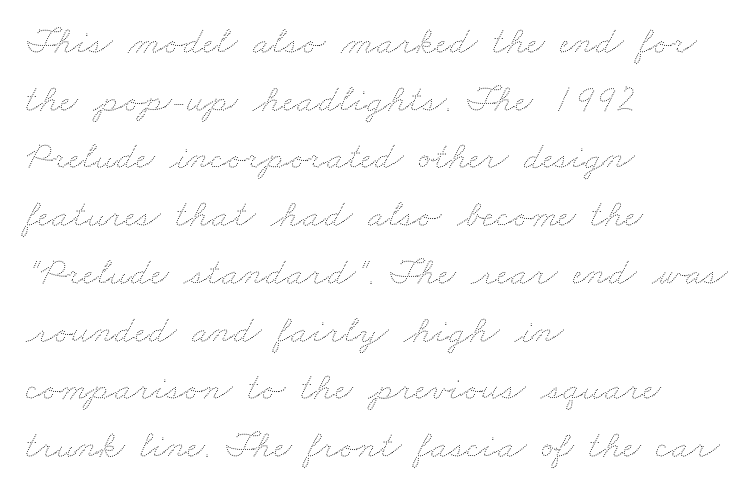
The image shows 39 px thin, wide type; set left-aligned, normal line spacing (1.48x), normal letter spacing, not underlined; medium stroke contrast and a small x-height.
